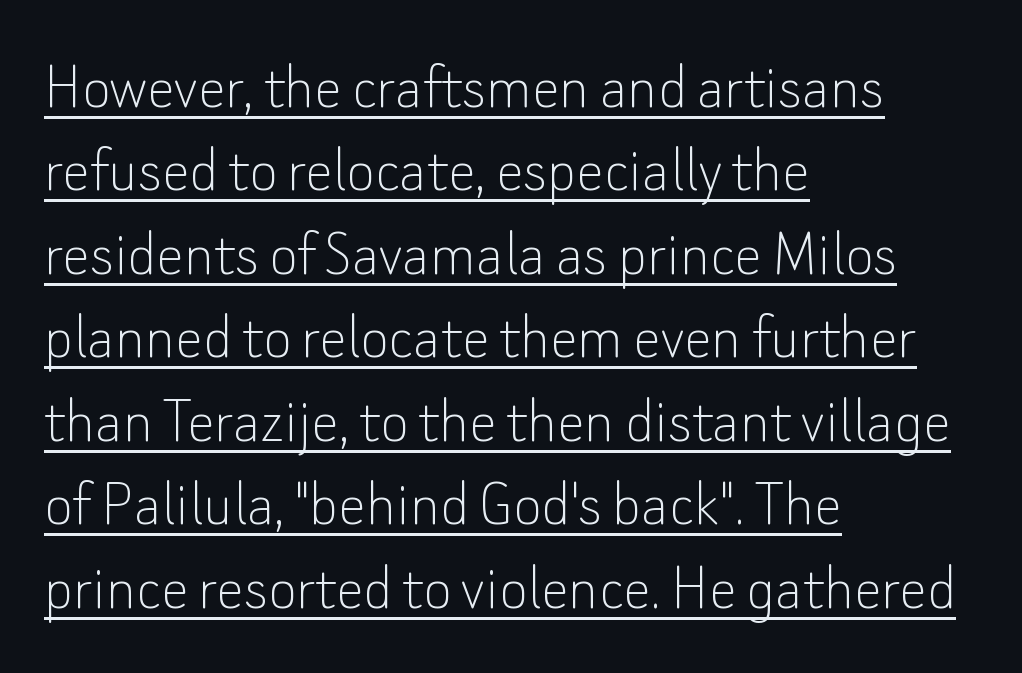
Q: Is the text bold? A: No.
Q: Is the text italic (slanted)? A: No, it is upright.
Q: Is the typeface a serif or a sans-serif typeface? A: Sans-serif.
Q: Is the text underlined? A: Yes.
Q: How is the paragraph aligned? A: Left-aligned.
Q: Is the spacing between letters normal or unusually wide? A: Normal.
Q: Width (condensed, normal, or wide)? A: Normal.
Q: Stroke contrast? A: Low.
Q: x-height? A: Small.
Q: Monospaced? A: No.
